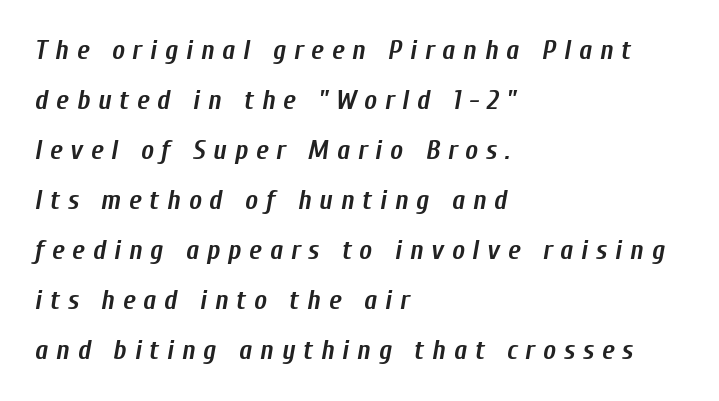
Q: Is the text bold? A: Yes.
Q: Is the text italic (slanted)? A: Yes, it leans right by about 10 degrees.
Q: Is the text underlined? A: No.
Q: How is the paragraph aligned? A: Left-aligned.
Q: Is the spacing between letters normal or unusually wide? A: Unusually wide.
